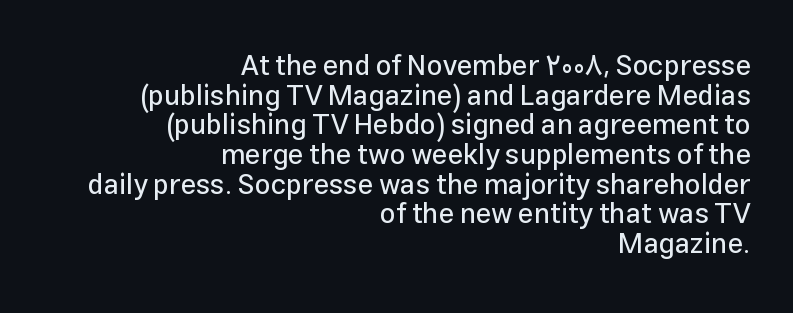
Q: Is the text italic (slanted)? A: No, it is upright.
Q: Is the typeface a serif or a sans-serif typeface? A: Sans-serif.
Q: Is the text underlined? A: No.
Q: How is the paragraph aligned? A: Right-aligned.
Q: Is the spacing between letters normal or unusually wide? A: Normal.
Q: Is the spacing between lines tight, normal or loose? A: Tight.
Q: Width (condensed, normal, or wide)? A: Normal.
Q: Stroke contrast? A: Low.
Q: x-height? A: Medium.
Q: Monospaced? A: No.
